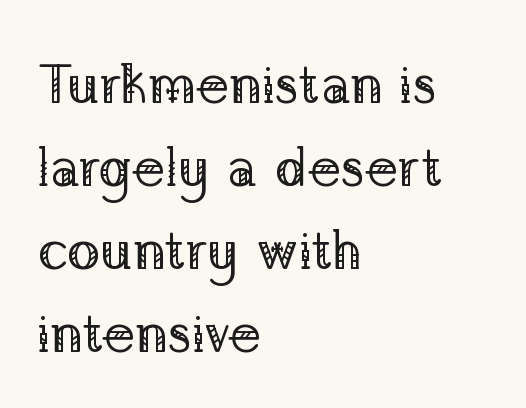
{"serif": "yes", "italic": "no", "bold": "no", "weight": "regular", "width": "normal", "stroke_contrast": "low", "x_height": "medium", "monospaced": "no", "underline": "no", "align": "left", "line_spacing": "normal", "line_spacing_ratio": 1.51, "letter_spacing": "normal", "letter_spacing_em": 0.0, "glyph_px": 55}
